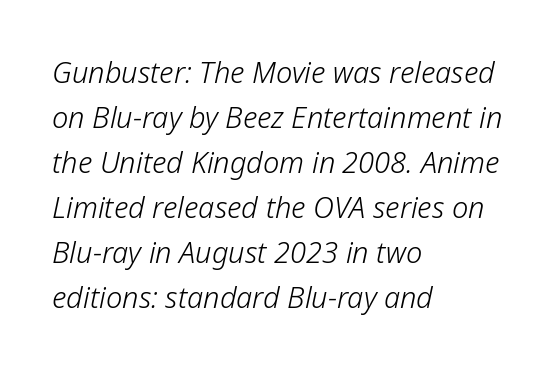
This reads as an unemphasized weight, regular at the heaviest. Compared with typical body copy, the letter spacing here is the same. The specimen reads as italic at a glance. The passage is arranged the way most books set body copy — flush left. Each letter keeps its own natural width here, so spacing adapts to shape. Horizontal bands of white between lines are of average thickness.
